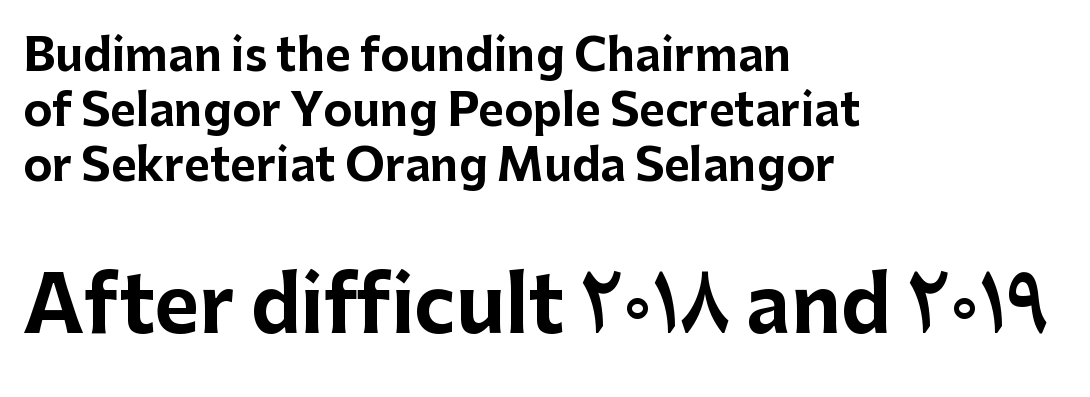
Q: Is the text bold? A: Yes.
Q: Is the text italic (slanted)? A: No, it is upright.
Q: Is the typeface a serif or a sans-serif typeface? A: Sans-serif.
Q: Is the text underlined? A: No.
Q: How is the paragraph aligned? A: Left-aligned.
Q: Is the spacing between letters normal or unusually wide? A: Normal.
Q: Is the spacing between lines tight, normal or loose? A: Normal.
Q: Which block of text is set in a larger size, the first (top) or the second (bottom)? A: The second (bottom) one.
Q: Width (condensed, normal, or wide)? A: Normal.
Q: Stroke contrast? A: Low.
Q: x-height? A: Medium.
Q: Monospaced? A: No.
